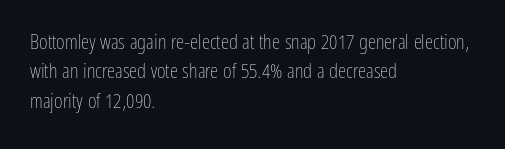
A clean baseline with only descenders dipping below it. If you drew a line through each stem, it would be perfectly vertical. Honestly, the row spacing looks completely unremarkable. Is this a heavy cut? Hardly; it is regular or lighter.
